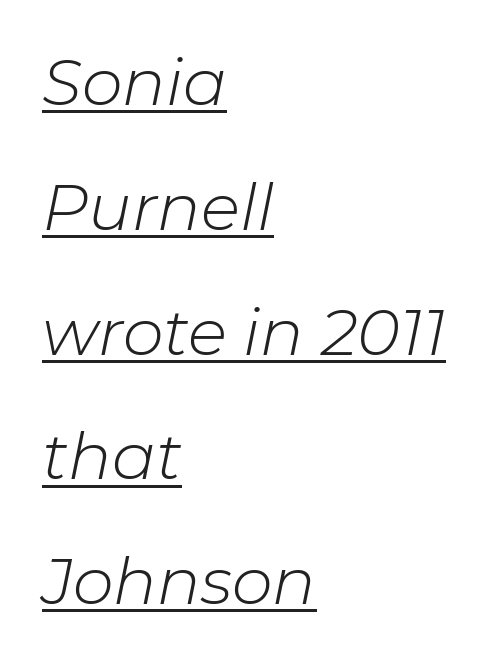
The image shows 65 px light type, italic (leaning right); set left-aligned, loose line spacing (1.92x), normal letter spacing, underlined; low stroke contrast and a medium x-height.
